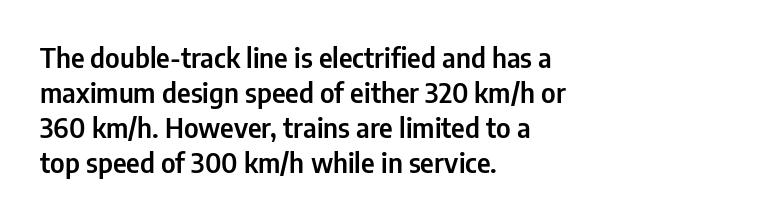
The image shows 27 px text type, upright; set left-aligned, normal line spacing (1.3x), normal letter spacing, not underlined.
